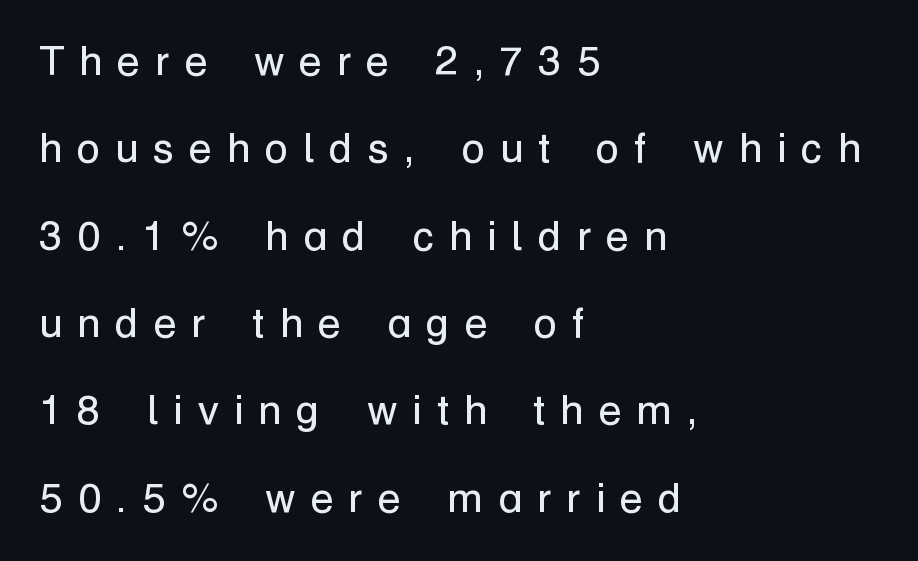
Is the type heavy? It reads as light-to-regular instead. Any mark beneath the type? The region is blank. Every row of glyphs begins at an identical x-position on the left. Widely set lines give the paragraph a tall, airy silhouette.
